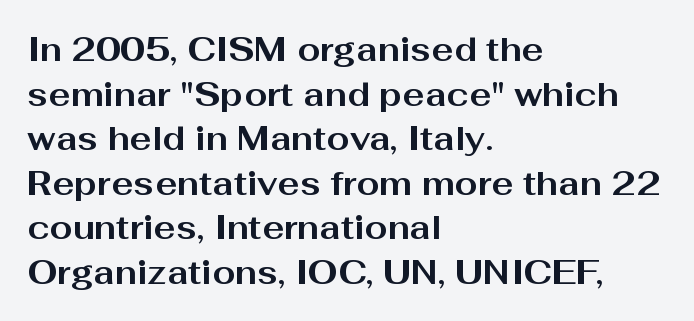
Left-aligned paragraph, ragged on the right. The passage shown is typed in a proportional face where columns would drift. Leading: standard. These lines carry a lot of weight — the face is fully bold. Descender tails drop into unmarked territory.
